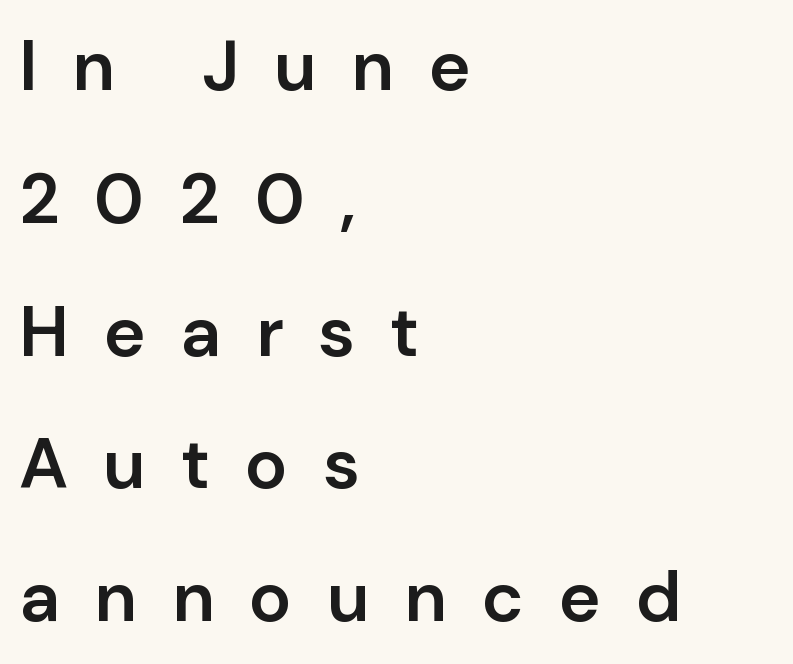
Its strokes are somewhat broadened, the hallmark of semibold type. It's the straight-up-and-down kind of type. The characters display no serif detailing; their extremities are plain. The ragged edge is on the right, which tells us the setting is flush left. A typesetter would call this proportional, since set widths differ per character. Words appear elongated and porous because spacing is wide.
